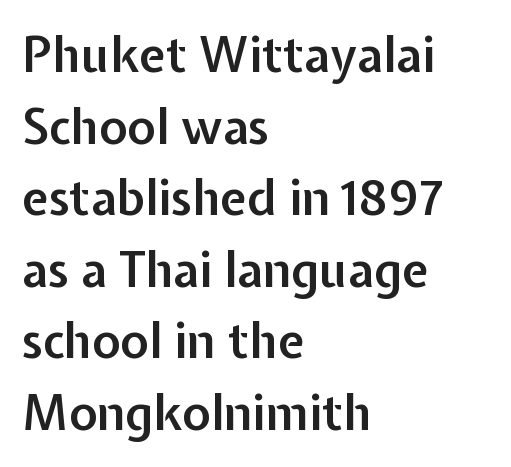
Are there feet on the stems? There aren't — it's a sans. Summary of vertical rhythm: regular, with standard interline spacing. Do the characters align in a grid? No, the font is proportional. The passage shown has conventional tracking throughout. Where is the straight margin? On the left.
